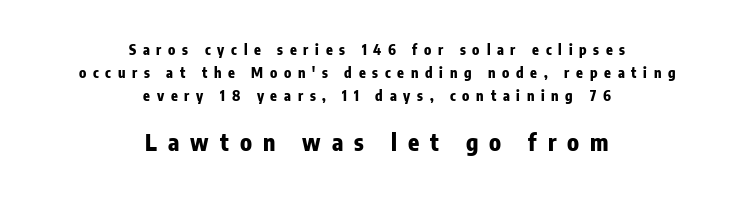
The image shows 23 px bold type, upright; set centered, normal line spacing (1.64x), unusually wide letter spacing (+0.48 em), not underlined; the second (bottom) block is 1.64x larger.
